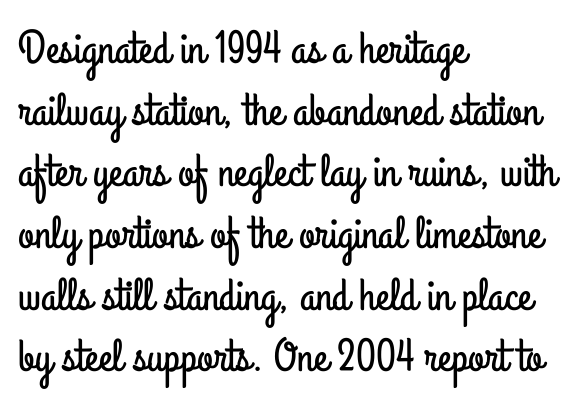
{"serif": "no", "italic": "no", "width": "condensed", "stroke_contrast": "low", "x_height": "small", "monospaced": "no", "underline": "no", "align": "left", "line_spacing": "normal", "line_spacing_ratio": 1.34, "letter_spacing": "normal", "letter_spacing_em": 0.0, "glyph_px": 46}
